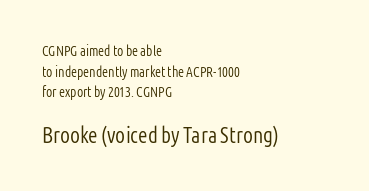
The image shows 22 px text type, upright; set left-aligned, normal line spacing (1.48x), normal letter spacing, not underlined; the second (bottom) block is 1.57x larger.
